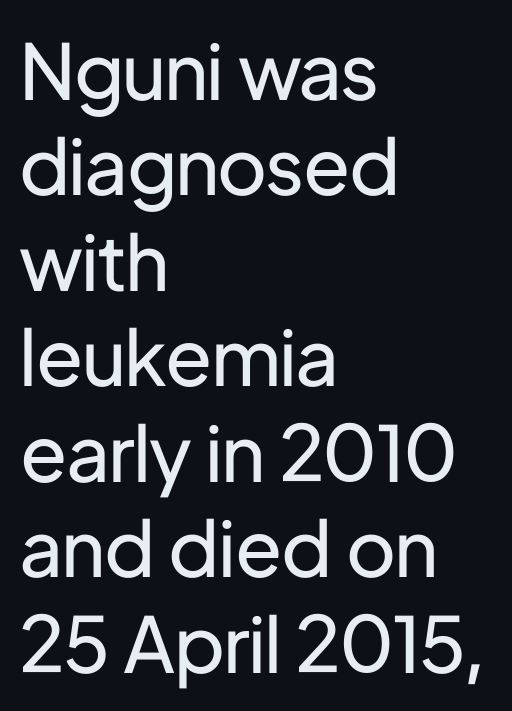
Each line starts at the same left margin while the right side varies. Nothing sits at the stroke ends, so this counts as sans-serif. Spacing between characters is what you'd get straight out of the box. The weight tops out at a normal text grade.
